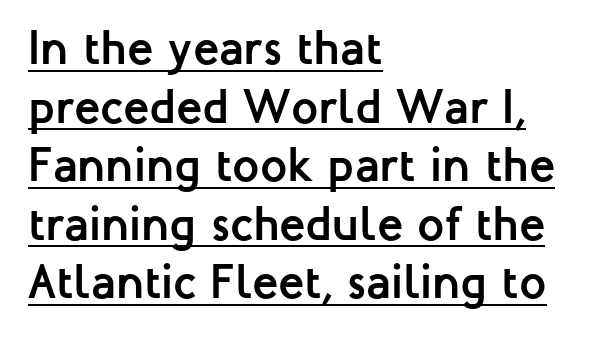
Q: Is the text bold? A: Yes.
Q: Is the text italic (slanted)? A: No, it is upright.
Q: Is the typeface a serif or a sans-serif typeface? A: Sans-serif.
Q: Is the text underlined? A: Yes.
Q: How is the paragraph aligned? A: Left-aligned.
Q: Is the spacing between letters normal or unusually wide? A: Normal.
Q: Width (condensed, normal, or wide)? A: Normal.
Q: Stroke contrast? A: Low.
Q: x-height? A: Medium.
Q: Monospaced? A: No.
